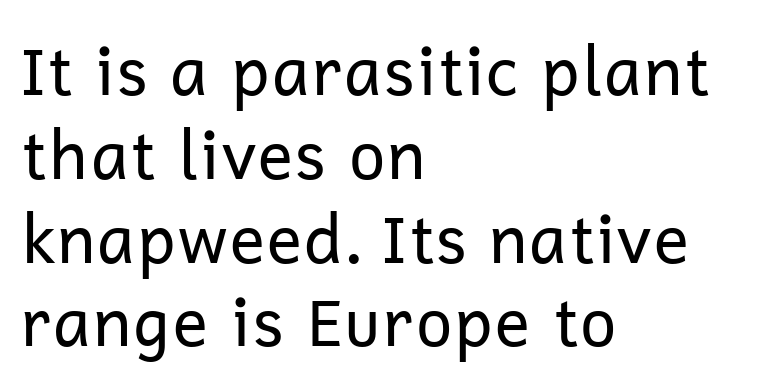
The image shows 66 px regular-weight sans-serif type, upright; set left-aligned, normal line spacing (1.27x), normal letter spacing, not underlined; low stroke contrast and a medium x-height.
